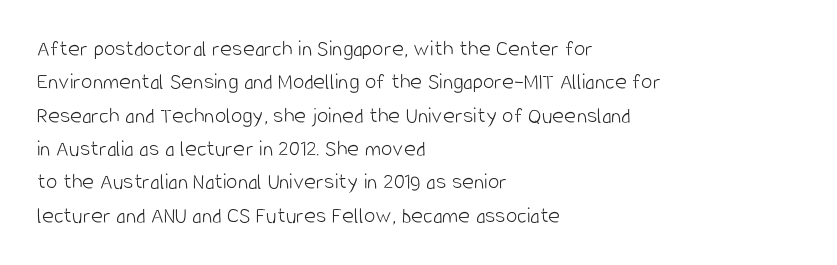
How would I describe the line gaps? Plain and ordinary. Just letters on the line, the space beneath them empty. Alignment: flush left. In terms of posture, this sample is upright.
